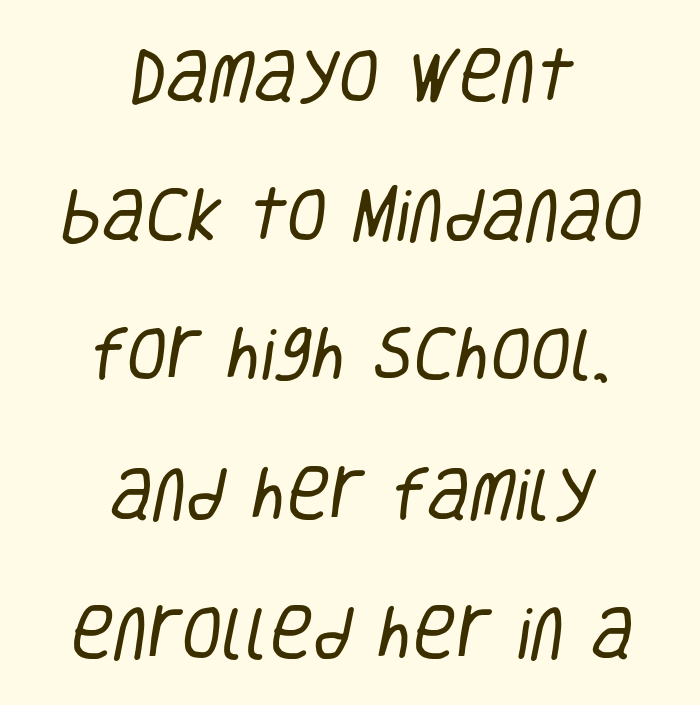
Successive baselines arrive slowly, with a big drop between each. The rag falls on both sides of this text block equally. Letterform terminals end flat and unadorned throughout the passage. Honestly, the letter spacing is just normal — you wouldn't notice it. The face used here is proportionally spaced, like ordinary book or web type.
